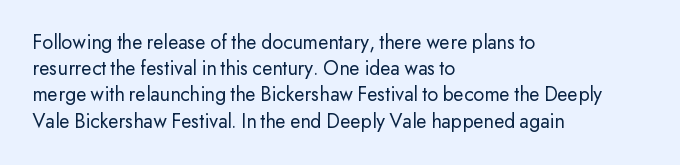
Q: Is the text bold? A: No.
Q: Is the text italic (slanted)? A: No, it is upright.
Q: Is the text underlined? A: No.
Q: How is the paragraph aligned? A: Left-aligned.
Q: Is the spacing between letters normal or unusually wide? A: Normal.
Q: Is the spacing between lines tight, normal or loose? A: Normal.
